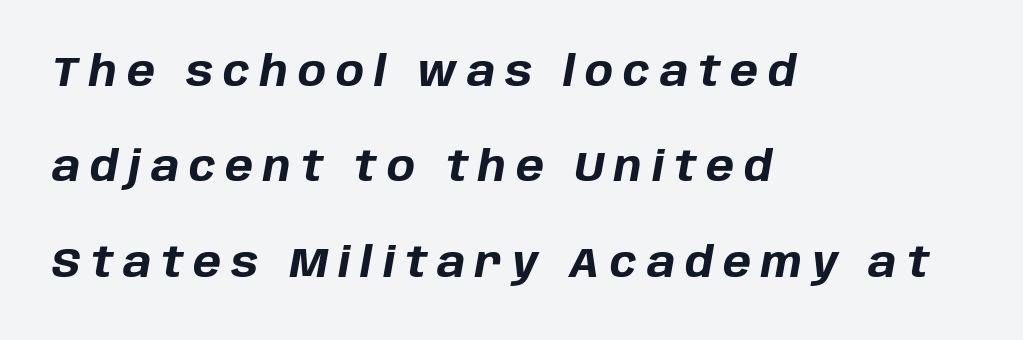
Every letter is thick-stroked: bold, no question. What's the leading like? Stretched, with rows far apart. Descenders hang freely into open space. The text carries the slant typical of an italic or oblique font. Characters follow at a spacing far wider than the type designer built in. Varying glyph widths throughout — classic text-font behaviour.
